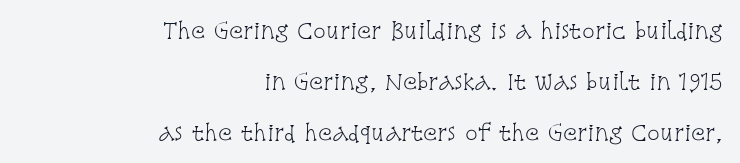
{"italic": "no", "bold": "no", "underline": "no", "align": "right", "line_spacing": "loose", "line_spacing_ratio": 2.42, "letter_spacing": "normal", "letter_spacing_em": 0.0, "glyph_px": 21}
